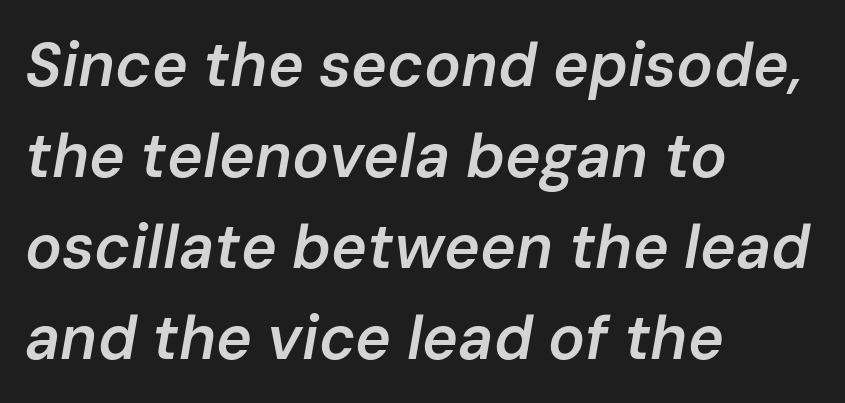
The image shows 61 px semibold type, italic (leaning right); set left-aligned, normal line spacing (1.49x), normal letter spacing, not underlined; low stroke contrast and a medium x-height.
